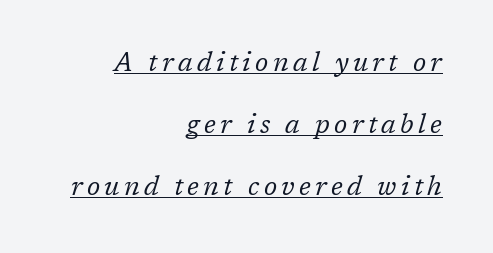
{"italic": "yes", "lean": "right", "slant_degrees": 17, "bold": "no", "underline": "yes", "align": "right", "line_spacing": "loose", "line_spacing_ratio": 2.38, "glyph_px": 26}
